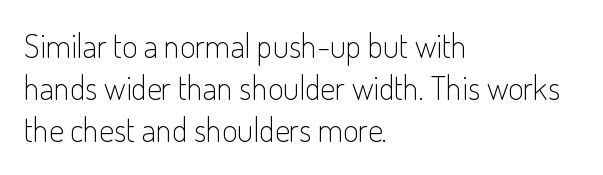
{"serif": "no", "italic": "no", "bold": "no", "weight": "light", "width": "condensed", "stroke_contrast": "low", "x_height": "small", "monospaced": "no", "underline": "no", "align": "left", "line_spacing": "normal", "line_spacing_ratio": 1.28, "letter_spacing": "normal", "letter_spacing_em": 0.0, "glyph_px": 33}
